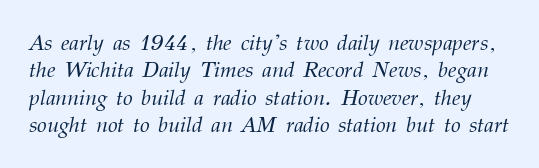
Compared with a typical body face, this is equally light or lighter still. Glance below the letters and you will spot only blank space. Glyph-to-glyph distance matches everyday printed text. Yep, that's italic — everything's leaning.
